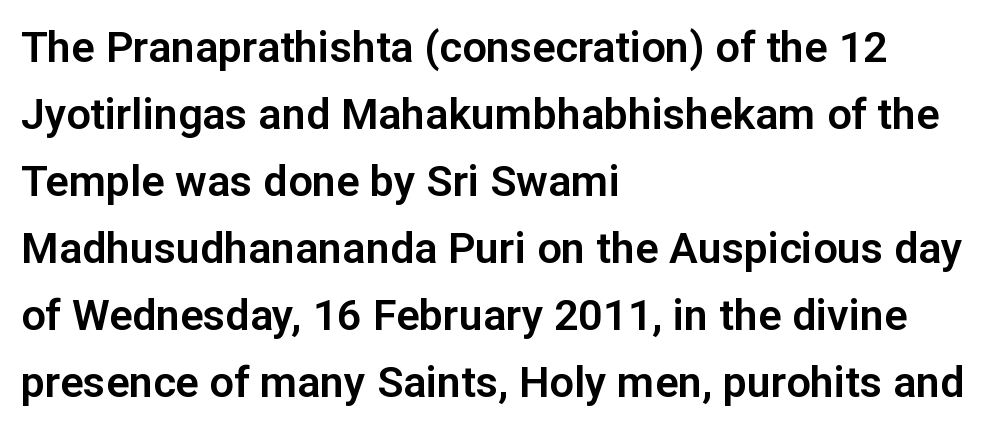
Q: Is the text italic (slanted)? A: No, it is upright.
Q: Is the typeface a serif or a sans-serif typeface? A: Sans-serif.
Q: Is the text underlined? A: No.
Q: How is the paragraph aligned? A: Left-aligned.
Q: Is the spacing between letters normal or unusually wide? A: Normal.
Q: Is the spacing between lines tight, normal or loose? A: Normal.
Q: Width (condensed, normal, or wide)? A: Normal.
Q: Stroke contrast? A: Low.
Q: x-height? A: Medium.
Q: Monospaced? A: No.
